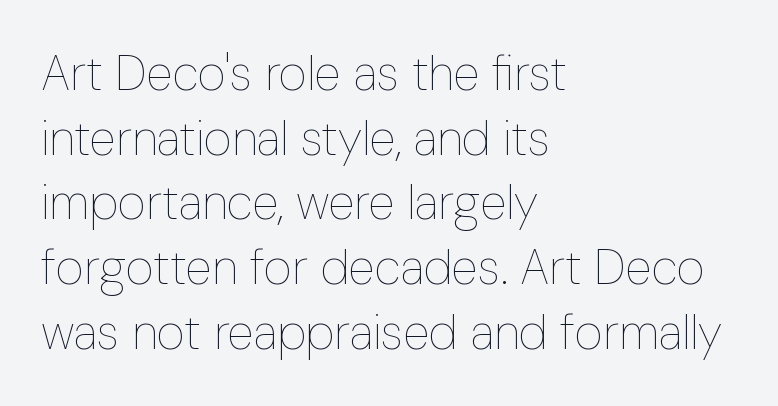
Quick note: interline space is typical. Words float on clear page, feet unadorned. Rendered with straight, roman letterforms. Notice how the passage keeps a crisp vertical edge on the left only. Weight: regular or lighter. Look at the tracking — it's just the regular setting, nothing added.
